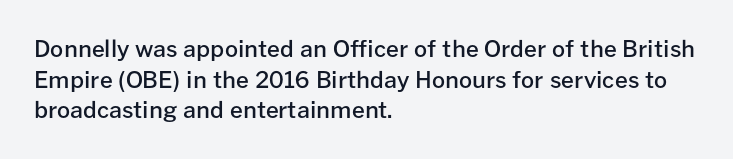
Q: Is the text bold? A: Semi-bold.
Q: Is the text italic (slanted)? A: No, it is upright.
Q: Is the text underlined? A: No.
Q: How is the paragraph aligned? A: Left-aligned.
Q: Is the spacing between letters normal or unusually wide? A: Normal.
Q: Is the spacing between lines tight, normal or loose? A: Normal.
